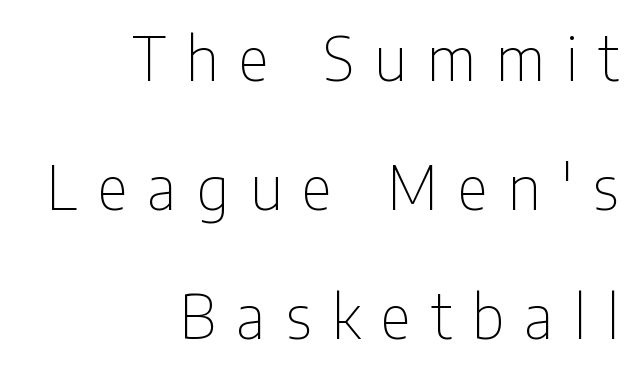
{"serif": "no", "italic": "no", "bold": "no", "weight": "thin", "width": "condensed", "stroke_contrast": "low", "x_height": "medium", "monospaced": "no", "underline": "no", "align": "right", "line_spacing": "loose", "line_spacing_ratio": 2.15, "letter_spacing": "wide", "letter_spacing_em": 0.34, "glyph_px": 60}
